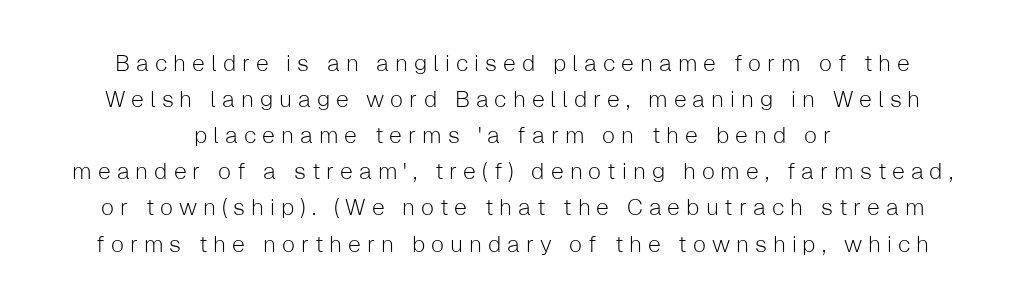
The image shows 23 px text type, upright; set centered, normal line spacing (1.57x), unusually wide letter spacing (+0.26 em), not underlined.
